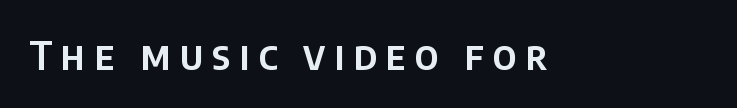
{"serif": "no", "italic": "no", "width": "normal", "stroke_contrast": "low", "x_height": "large", "monospaced": "no", "underline": "no", "letter_spacing": "wide", "letter_spacing_em": 0.22, "glyph_px": 39}
